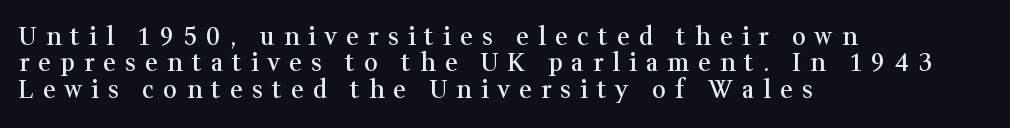
Q: Is the text bold? A: Semi-bold.
Q: Is the text italic (slanted)? A: No, it is upright.
Q: Is the text underlined? A: No.
Q: How is the paragraph aligned? A: Left-aligned.
Q: Is the spacing between letters normal or unusually wide? A: Unusually wide.
Q: Is the spacing between lines tight, normal or loose? A: Tight.
